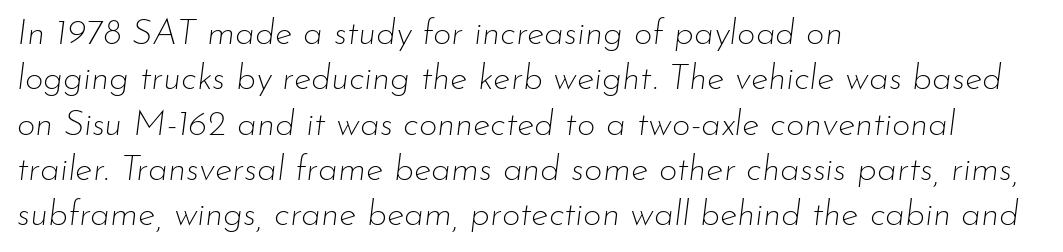
The image shows 36 px thin type, italic (leaning right); set left-aligned, normal line spacing (1.26x), normal letter spacing, not underlined; low stroke contrast and a small x-height.
